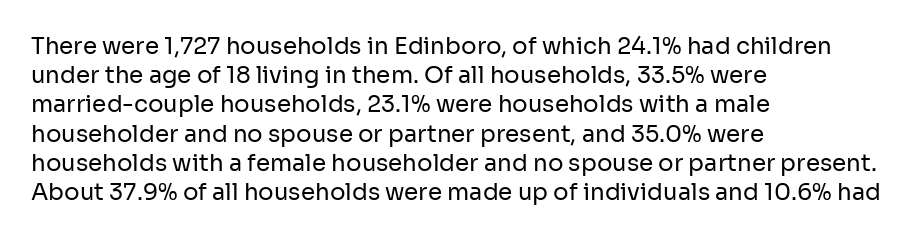
Nothing unusual about the tracking: characters are spaced as the font intends. Caption: multi-line text, flush left, ragged right. How would I describe the line gaps? Plain and ordinary. Unbolded letterforms with no extra heft.
